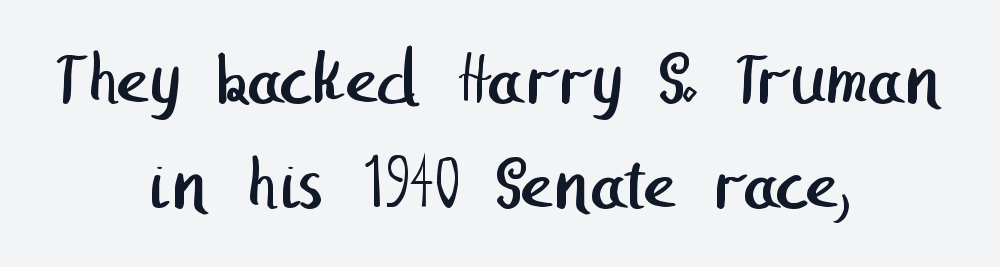
{"serif": "no", "bold": "no", "weight": "regular", "width": "normal", "stroke_contrast": "low", "x_height": "medium", "underline": "no", "align": "center", "line_spacing": "normal", "line_spacing_ratio": 1.35, "letter_spacing": "normal", "letter_spacing_em": 0.0, "glyph_px": 78}
